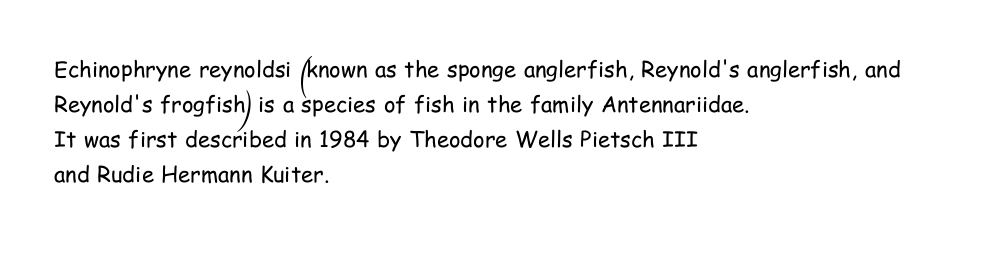
{"italic": "no", "bold": "no", "underline": "no", "align": "left", "line_spacing": "normal", "line_spacing_ratio": 1.59, "letter_spacing": "normal", "letter_spacing_em": 0.0, "glyph_px": 22}
